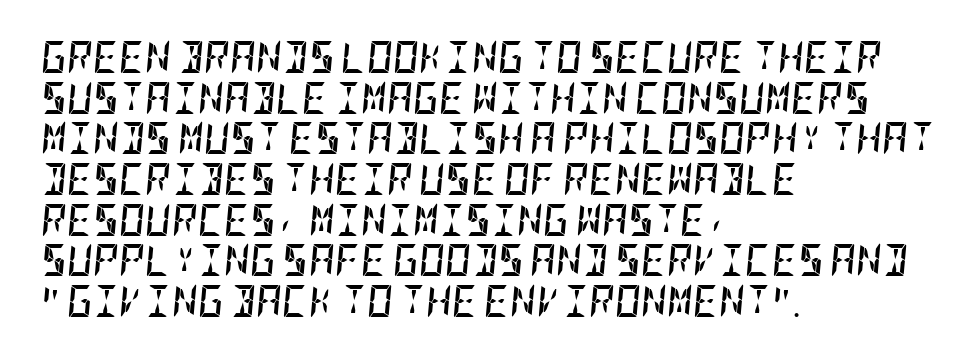
{"italic": "yes", "lean": "right", "slant_degrees": 5, "bold": "yes", "weight": "semibold", "width": "condensed", "stroke_contrast": "low", "x_height": "large", "underline": "no", "align": "left", "line_spacing": "normal", "line_spacing_ratio": 1.27, "letter_spacing": "normal", "letter_spacing_em": 0.0, "glyph_px": 32}
